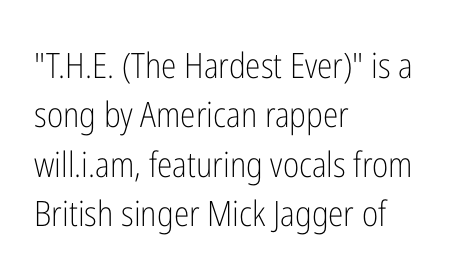
Q: Is the text bold? A: No.
Q: Is the text italic (slanted)? A: No, it is upright.
Q: Is the typeface a serif or a sans-serif typeface? A: Sans-serif.
Q: Is the text underlined? A: No.
Q: How is the paragraph aligned? A: Left-aligned.
Q: Is the spacing between letters normal or unusually wide? A: Normal.
Q: Is the spacing between lines tight, normal or loose? A: Normal.
Q: Width (condensed, normal, or wide)? A: Condensed.
Q: Stroke contrast? A: Low.
Q: x-height? A: Medium.
Q: Monospaced? A: No.
